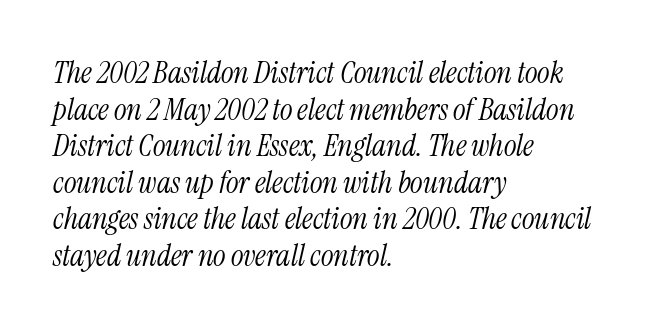
{"serif": "yes", "italic": "yes", "lean": "right", "slant_degrees": 13, "bold": "no", "weight": "light", "width": "condensed", "stroke_contrast": "medium", "x_height": "medium", "monospaced": "no", "underline": "no", "align": "left", "line_spacing_ratio": 1.22, "letter_spacing": "normal", "letter_spacing_em": 0.0, "glyph_px": 30}
